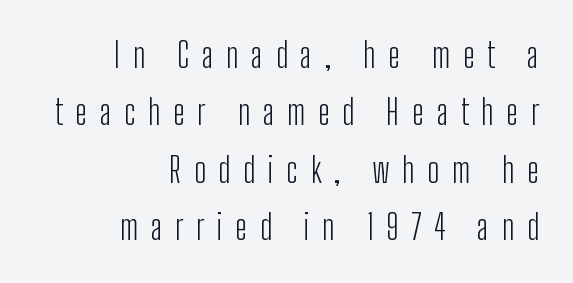
Q: Is the text bold? A: No.
Q: Is the text italic (slanted)? A: No, it is upright.
Q: Is the typeface a serif or a sans-serif typeface? A: Sans-serif.
Q: Is the text underlined? A: No.
Q: How is the paragraph aligned? A: Right-aligned.
Q: Is the spacing between letters normal or unusually wide? A: Unusually wide.
Q: Is the spacing between lines tight, normal or loose? A: Normal.
Q: Width (condensed, normal, or wide)? A: Condensed.
Q: Stroke contrast? A: Low.
Q: x-height? A: Medium.
Q: Monospaced? A: No.
